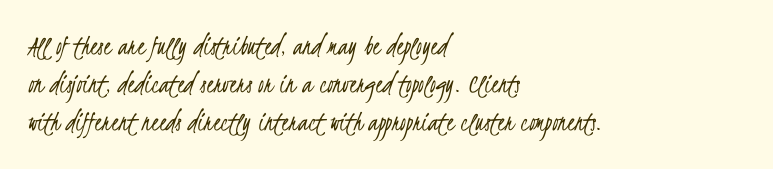
The image shows 29 px light, condensed sans-serif type; set left-aligned, normal line spacing (1.31x), normal letter spacing, not underlined; low stroke contrast and a small x-height.
